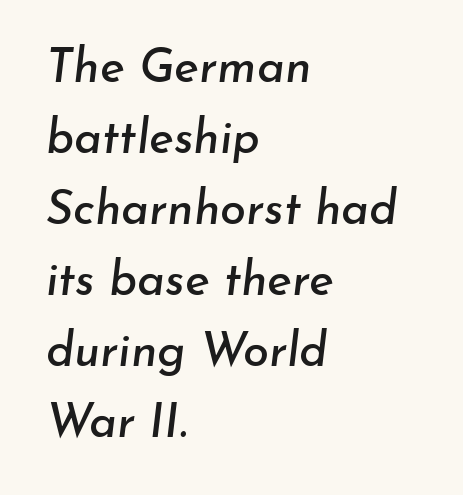
{"italic": "yes", "lean": "right", "slant_degrees": 7, "width": "normal", "stroke_contrast": "low", "x_height": "small", "monospaced": "no", "underline": "no", "align": "left", "line_spacing": "normal", "line_spacing_ratio": 1.51, "letter_spacing": "normal", "letter_spacing_em": 0.0, "glyph_px": 47}
